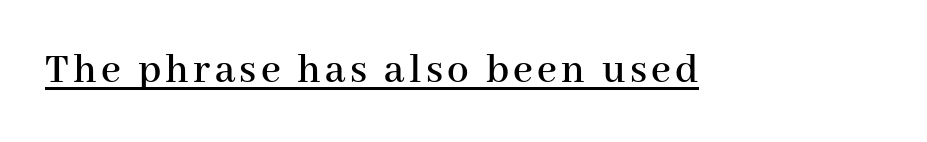
Old-style or modern, the face here clearly has serifs. Looks like regular typesetting: each glyph gets only the width it needs. The type sits square on the baseline with zero lean. Students, observe the line beneath the letters — that is underlining.
